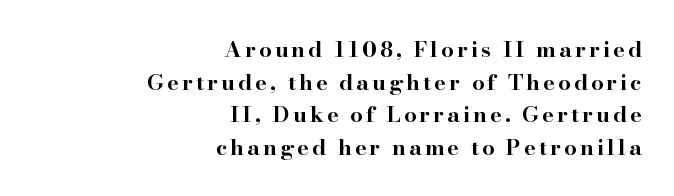
Unlike italic type, these characters show no tilt at all. The designer left line spacing at the default. Only glyphs here, with clear space below each row. Summary of weight: heavy, a full bold. Each line ends at the same right margin while the left side varies.
